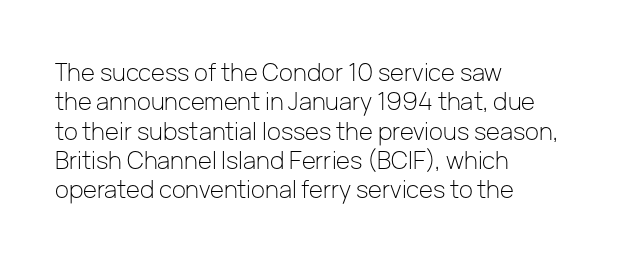
The image shows 24 px text type, upright; set left-aligned, line spacing 1.22x, normal letter spacing, not underlined.
